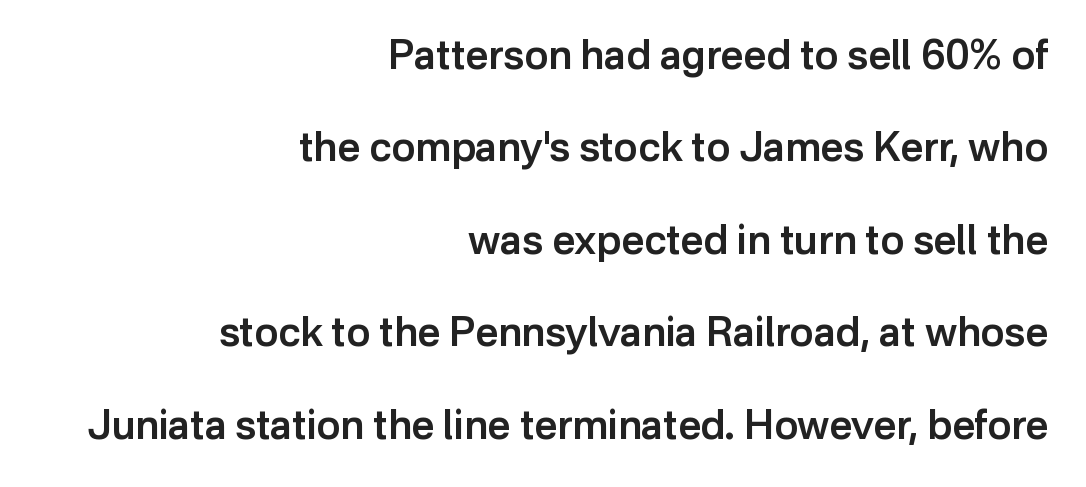
Decoration check: the copy has no underline. The rendering keeps characters at their native spacing. Is there any slant? The stems are plumb. In terms of weight, the rendering is demibold, just under bold.
